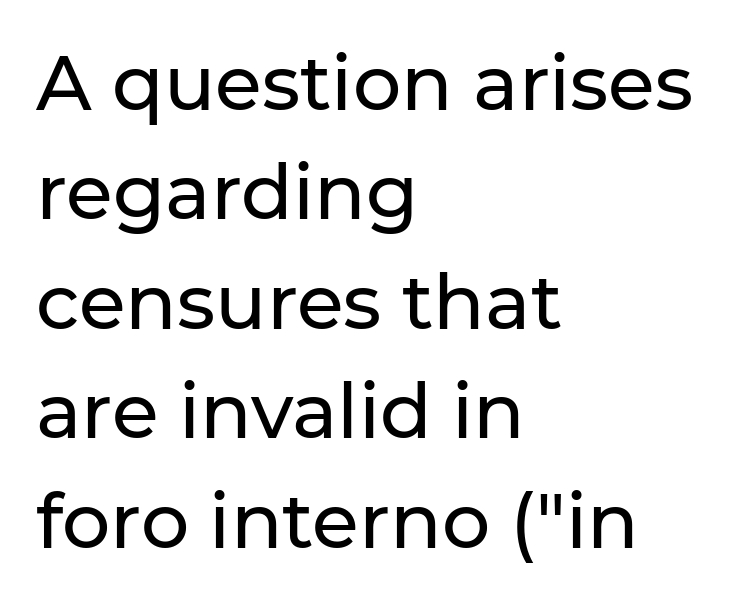
The image shows 76 px sans-serif type, upright; set left-aligned, normal line spacing (1.44x), normal letter spacing, not underlined; low stroke contrast and a medium x-height.
